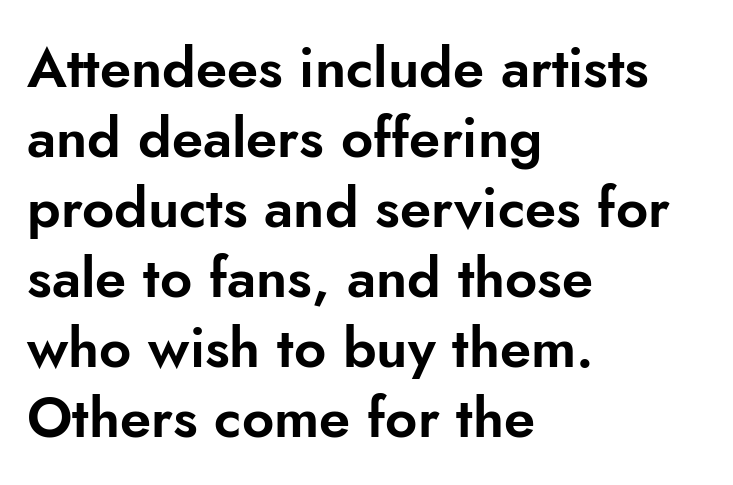
{"serif": "no", "italic": "no", "width": "normal", "stroke_contrast": "low", "x_height": "small", "monospaced": "no", "underline": "no", "align": "left", "line_spacing": "normal", "line_spacing_ratio": 1.25, "letter_spacing": "normal", "letter_spacing_em": 0.0, "glyph_px": 56}
